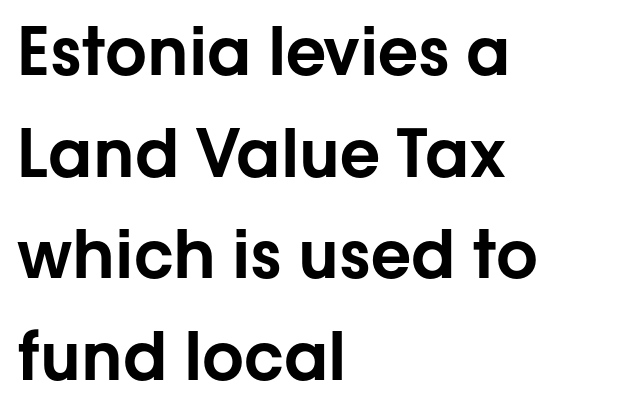
Casual observation: everything's shoved over to the left. A clean baseline with only descenders dipping below it. You could not count columns in this text — the font is proportionally spaced. If you drew a line through each stem, it would be perfectly vertical.
